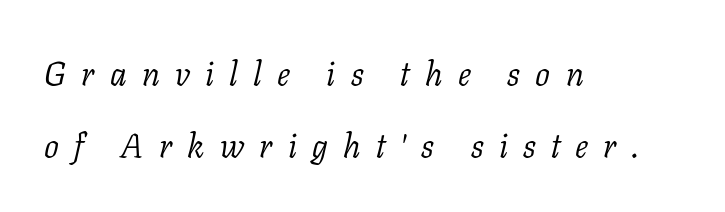
Q: Is the text bold? A: No.
Q: Is the text italic (slanted)? A: Yes, it leans right by about 11 degrees.
Q: Is the typeface a serif or a sans-serif typeface? A: Serif.
Q: Is the text underlined? A: No.
Q: How is the paragraph aligned? A: Left-aligned.
Q: Is the spacing between letters normal or unusually wide? A: Unusually wide.
Q: Is the spacing between lines tight, normal or loose? A: Loose.
Q: Width (condensed, normal, or wide)? A: Normal.
Q: Stroke contrast? A: Low.
Q: x-height? A: Medium.
Q: Monospaced? A: No.
